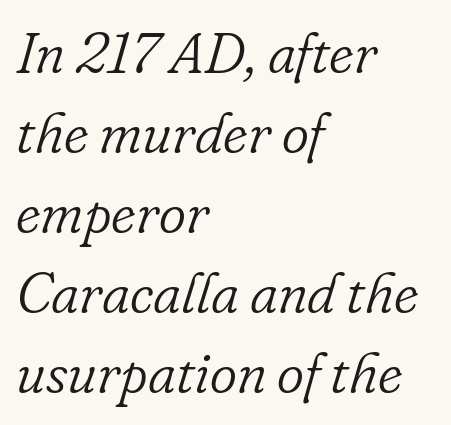
{"serif": "yes", "italic": "yes", "lean": "right", "slant_degrees": 16, "bold": "no", "weight": "light", "width": "normal", "stroke_contrast": "low", "x_height": "small", "monospaced": "no", "underline": "no", "align": "left", "line_spacing": "normal", "line_spacing_ratio": 1.38, "letter_spacing": "normal", "letter_spacing_em": 0.0, "glyph_px": 58}
